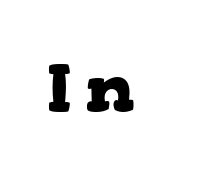
The font family rendered here belongs to the serif group. Think of a printed novel: that variable character pitch is what you see here. As a designer I'd log this as weight 700, bold. Unmarked baselines from the first word to the last.
